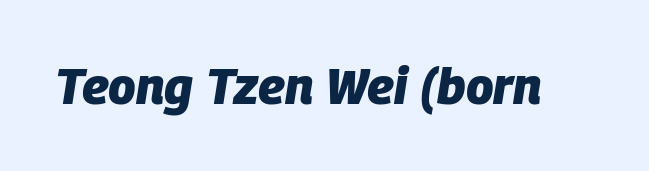
The image shows 50 px heavy type, italic (leaning right); set normal letter spacing, not underlined; low stroke contrast and a large x-height.
